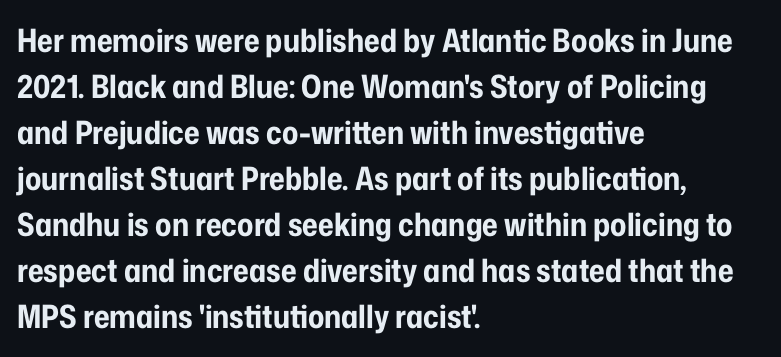
The line-height multiplier appears to be the usual default. Unlike a traditional serif, this face leaves its strokes unadorned. Does the copy run flush right? No — it runs flush left. Only glyphs here, with clear space below each row. Every stem runs plumb, perpendicular to the baseline.
